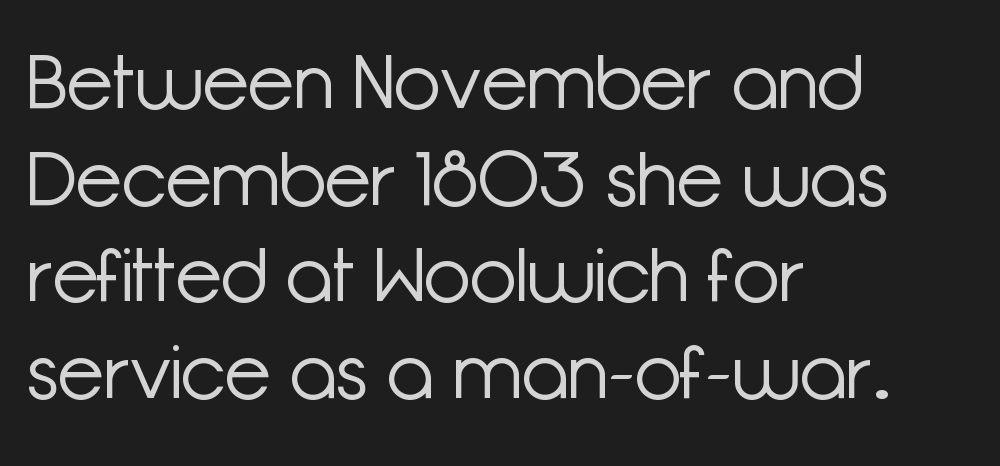
{"serif": "no", "italic": "no", "bold": "no", "weight": "light", "width": "normal", "stroke_contrast": "low", "x_height": "medium", "monospaced": "no", "underline": "no", "align": "left", "line_spacing": "normal", "line_spacing_ratio": 1.27, "letter_spacing": "normal", "letter_spacing_em": 0.0, "glyph_px": 76}
